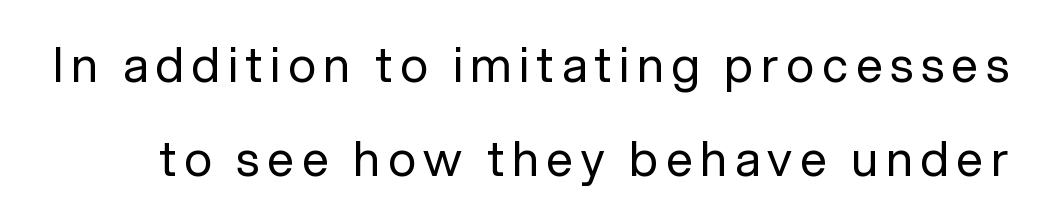
Note the varied advance widths — an 'i' is clearly narrower than an 'm'. Horizontal bands of white between lines are thick stripes. This is the regular roman posture of the typeface. Descenders hang freely into open space.
